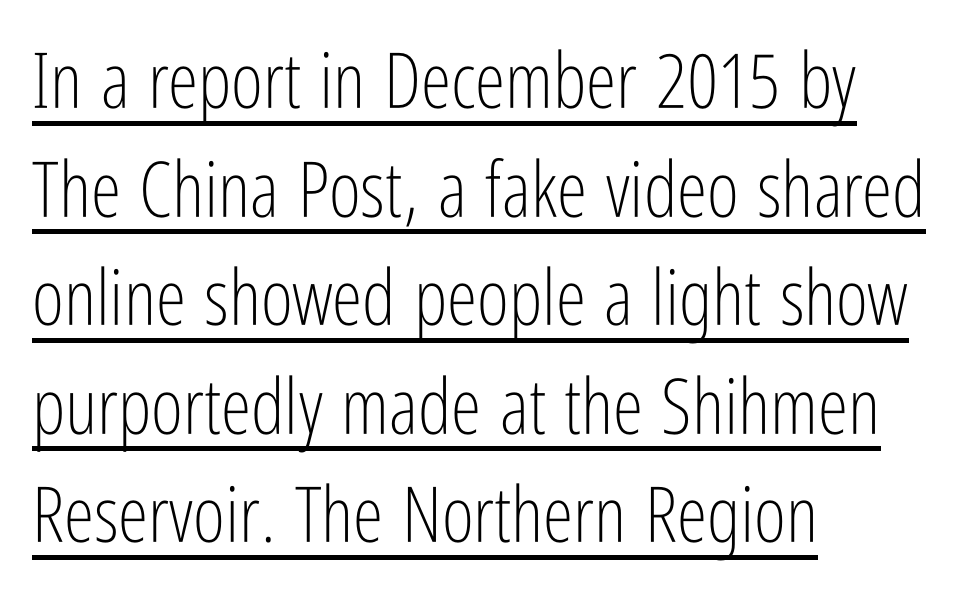
Students, note that the glyphs here touch the page at normal intervals. The strokes are not fattened; the text isn't bold. What decoration does the sample have? An underline. The type sits square on the baseline with zero lean. The rendering uses natural spacing where letterforms have individual widths. The glyphs in this specimen are sans serif.
